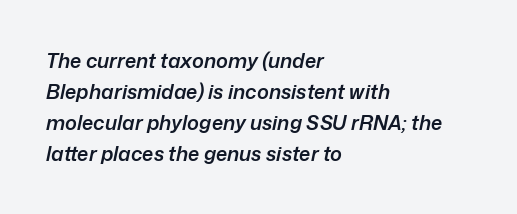
The image shows 20 px text type, italic (leaning right); set left-aligned, normal line spacing (1.55x), normal letter spacing, not underlined.
